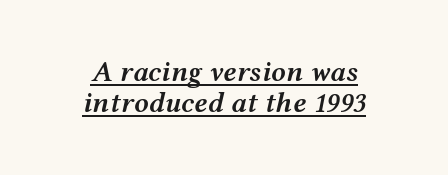
Notice how descenders almost collide with the ascenders below — that's tight leading. This rendering leaves character spacing at its baseline value. The whitespace from short lines is split evenly between both sides. Italic? Definitely — the glyphs are oblique. Spacing verdict: proportional, widths tailored to each character.
